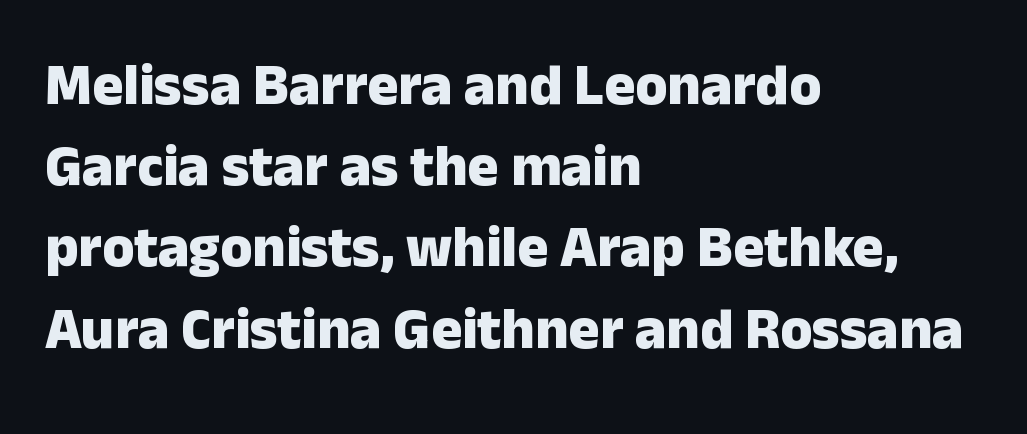
{"serif": "no", "italic": "no", "bold": "yes", "weight": "heavy", "width": "normal", "stroke_contrast": "low", "x_height": "medium", "monospaced": "no", "underline": "no", "align": "left", "line_spacing": "normal", "line_spacing_ratio": 1.4, "letter_spacing": "normal", "letter_spacing_em": 0.0, "glyph_px": 58}
